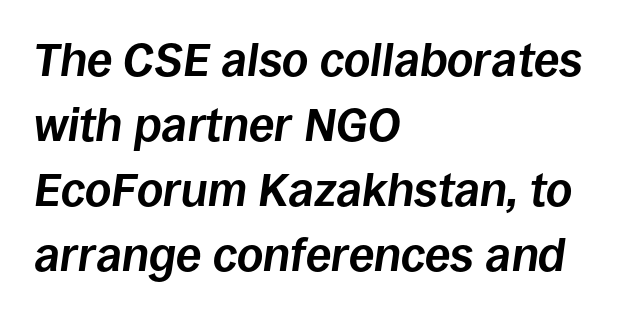
Q: Is the text bold? A: Yes.
Q: Is the text italic (slanted)? A: Yes, it leans right by about 8 degrees.
Q: Is the text underlined? A: No.
Q: How is the paragraph aligned? A: Left-aligned.
Q: Is the spacing between letters normal or unusually wide? A: Normal.
Q: Is the spacing between lines tight, normal or loose? A: Normal.
Q: Width (condensed, normal, or wide)? A: Normal.
Q: Stroke contrast? A: Low.
Q: x-height? A: Large.
Q: Monospaced? A: No.
